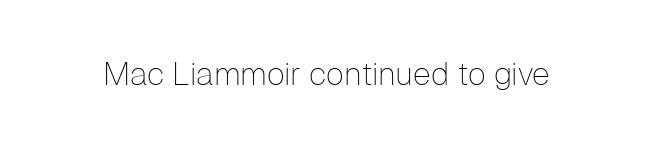
Q: Is the text bold? A: No.
Q: Is the text italic (slanted)? A: No, it is upright.
Q: Is the typeface a serif or a sans-serif typeface? A: Sans-serif.
Q: Is the text underlined? A: No.
Q: Is the spacing between letters normal or unusually wide? A: Normal.
Q: Width (condensed, normal, or wide)? A: Normal.
Q: Stroke contrast? A: Low.
Q: x-height? A: Medium.
Q: Monospaced? A: No.
